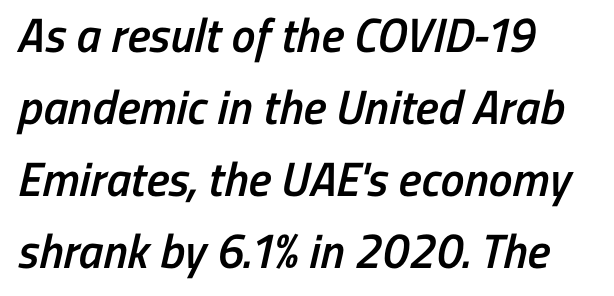
The image shows 48 px semibold, condensed sans-serif type; set left-aligned, normal line spacing (1.5x), normal letter spacing, not underlined; low stroke contrast and a medium x-height.
